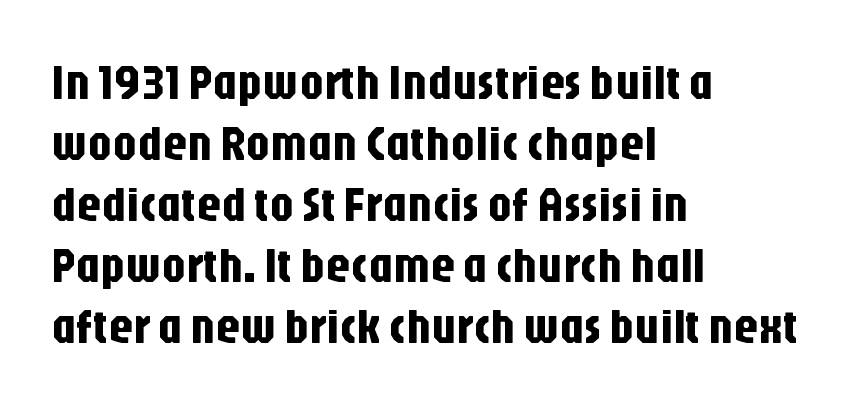
The image shows 48 px condensed sans-serif type, upright; set left-aligned, normal line spacing (1.27x), normal letter spacing, not underlined; low stroke contrast and a large x-height.
